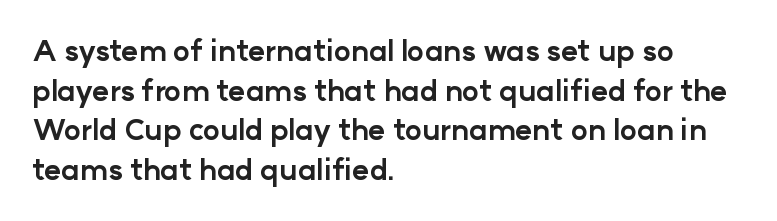
This rendering leaves character spacing at its baseline value. If you drew a ruler down the left edge, every line would touch it. What kind of face is this? One without serifs — a sans. Character widths vary here, with narrow letters taking less room than wide ones. This rendering features lettering with no underline.
